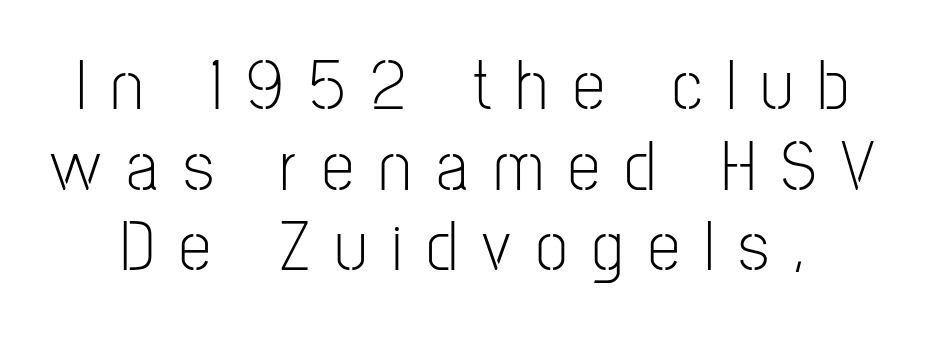
{"serif": "no", "italic": "no", "bold": "no", "weight": "light", "width": "condensed", "stroke_contrast": "low", "x_height": "medium", "monospaced": "no", "underline": "no", "line_spacing": "tight", "line_spacing_ratio": 1.12, "letter_spacing": "wide", "letter_spacing_em": 0.35, "glyph_px": 72}
